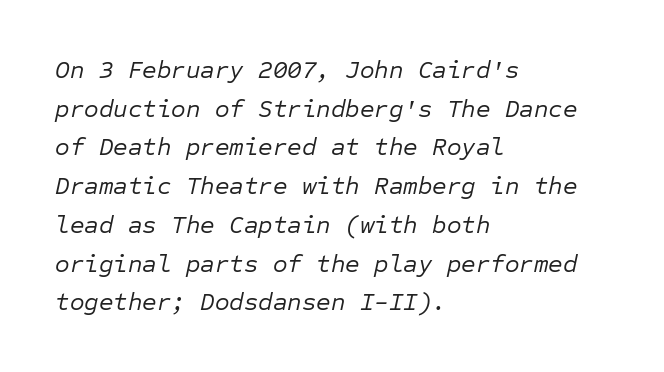
The image shows 25 px text type, italic (leaning right); set left-aligned, normal line spacing (1.55x), normal letter spacing, not underlined.
